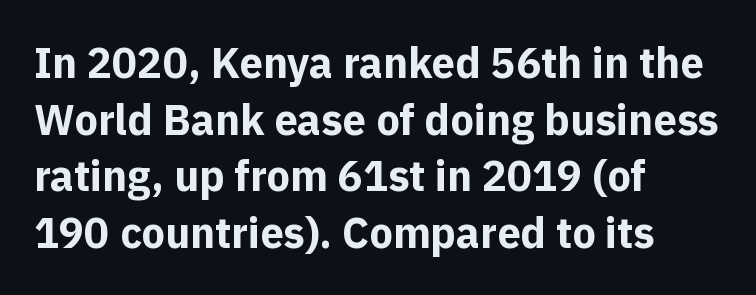
Q: Is the text bold? A: Yes.
Q: Is the text italic (slanted)? A: No, it is upright.
Q: Is the typeface a serif or a sans-serif typeface? A: Sans-serif.
Q: Is the text underlined? A: No.
Q: How is the paragraph aligned? A: Left-aligned.
Q: Is the spacing between letters normal or unusually wide? A: Normal.
Q: Is the spacing between lines tight, normal or loose? A: Normal.
Q: Width (condensed, normal, or wide)? A: Normal.
Q: x-height? A: Medium.
Q: Monospaced? A: No.
